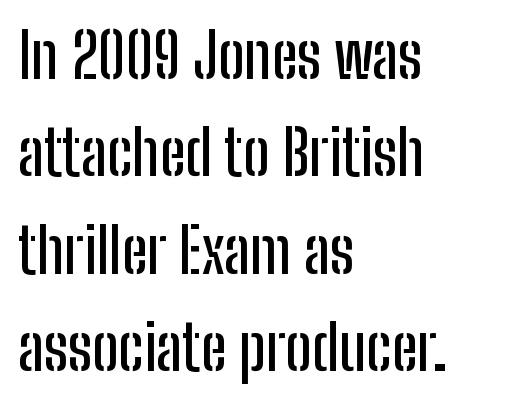
Alignment: flush left. The words here are not underlined. What kind of face is this? One without serifs — a sans. What's the leading like? Ordinary, nothing unusual. Style check: upright. Each word holds together tightly as a unit, with standard inter-letter gaps.
